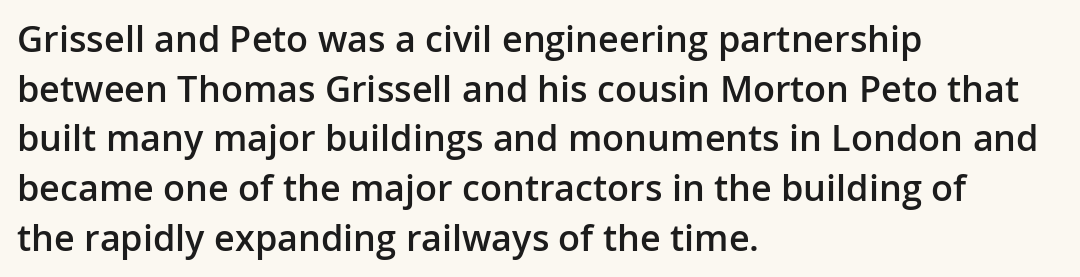
Inter-character spacing is left at the font's built-in metrics. This sample has the flowing, uneven cadence of proportional lettering. Does the copy run flush right? No — it runs flush left. This is the in-between weight designers call semibold or demi.
